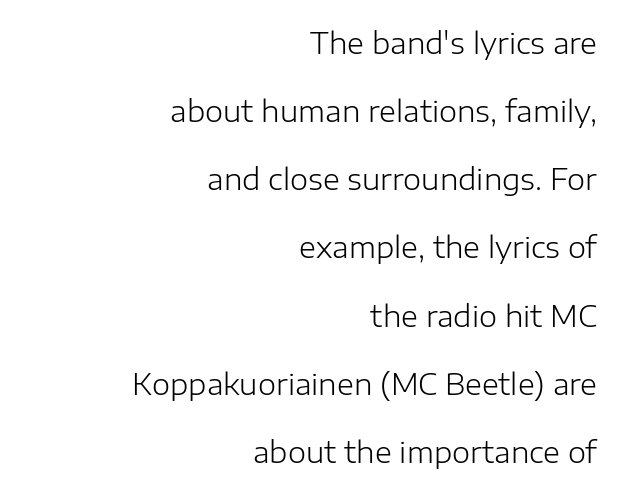
The image shows 29 px light sans-serif type, upright; set right-aligned, loose line spacing (2.35x), normal letter spacing, not underlined; low stroke contrast and a medium x-height.
